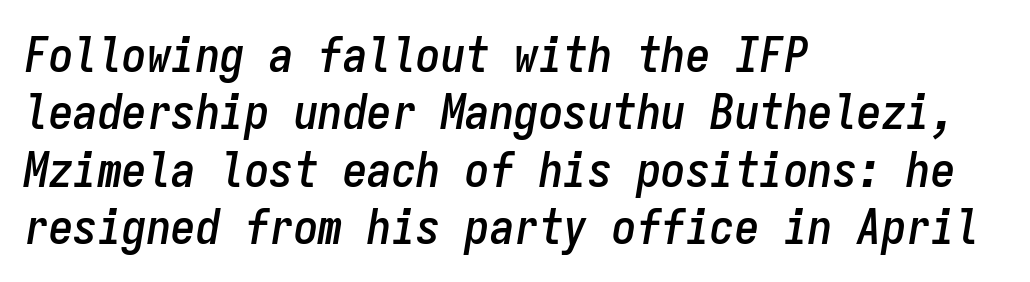
{"italic": "yes", "lean": "right", "slant_degrees": 9, "width": "condensed", "stroke_contrast": "low", "x_height": "medium", "monospaced": "yes", "underline": "no", "align": "left", "line_spacing_ratio": 1.17, "letter_spacing": "normal", "letter_spacing_em": 0.0, "glyph_px": 49}
